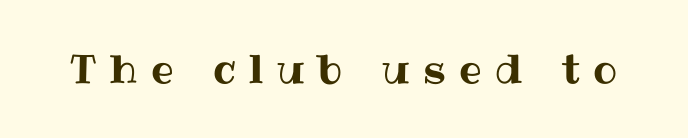
Q: Is the text italic (slanted)? A: No, it is upright.
Q: Is the text underlined? A: No.
Q: Is the spacing between letters normal or unusually wide? A: Unusually wide.
Q: Width (condensed, normal, or wide)? A: Normal.
Q: Stroke contrast? A: Medium.
Q: x-height? A: Medium.
Q: Monospaced? A: No.
